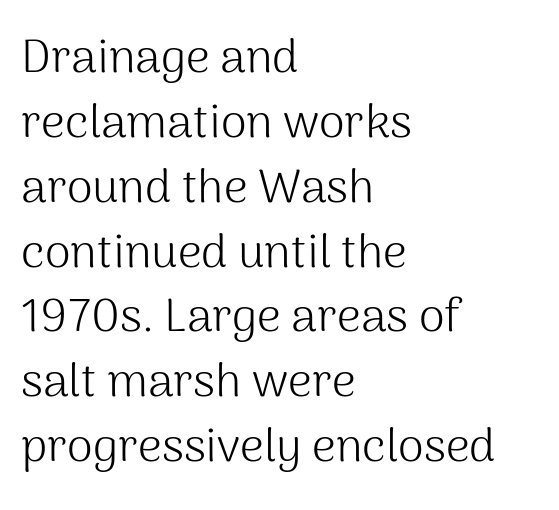
{"serif": "no", "italic": "no", "bold": "no", "weight": "light", "width": "normal", "stroke_contrast": "medium", "x_height": "medium", "monospaced": "no", "underline": "no", "align": "left", "line_spacing": "normal", "line_spacing_ratio": 1.38, "letter_spacing": "normal", "letter_spacing_em": 0.0, "glyph_px": 47}
